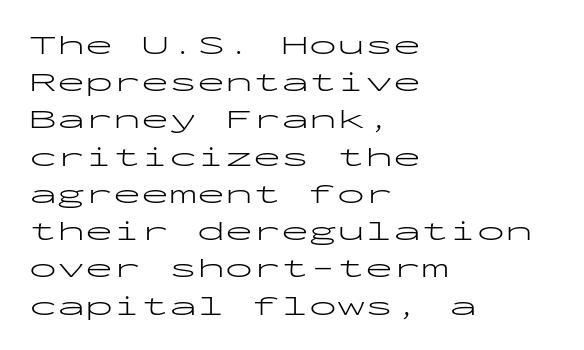
{"serif": "no", "italic": "no", "bold": "no", "weight": "light", "width": "wide", "stroke_contrast": "low", "x_height": "medium", "monospaced": "yes", "underline": "no", "align": "left", "line_spacing": "normal", "line_spacing_ratio": 1.33, "letter_spacing": "normal", "letter_spacing_em": 0.0, "glyph_px": 28}
